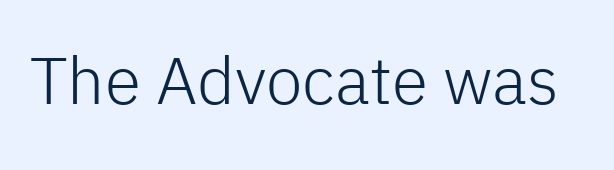
Q: Is the text bold? A: No.
Q: Is the text italic (slanted)? A: No, it is upright.
Q: Is the typeface a serif or a sans-serif typeface? A: Sans-serif.
Q: Is the text underlined? A: No.
Q: Is the spacing between letters normal or unusually wide? A: Normal.
Q: Width (condensed, normal, or wide)? A: Normal.
Q: Stroke contrast? A: Low.
Q: x-height? A: Medium.
Q: Monospaced? A: No.
